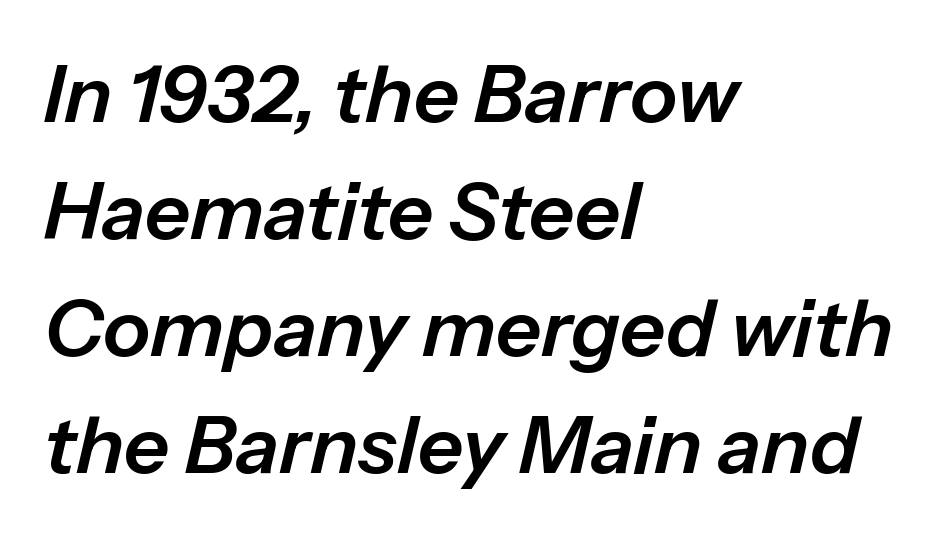
The image shows 79 px text type, italic (leaning right); set left-aligned, normal line spacing (1.48x), normal letter spacing, not underlined; low stroke contrast and a medium x-height.
